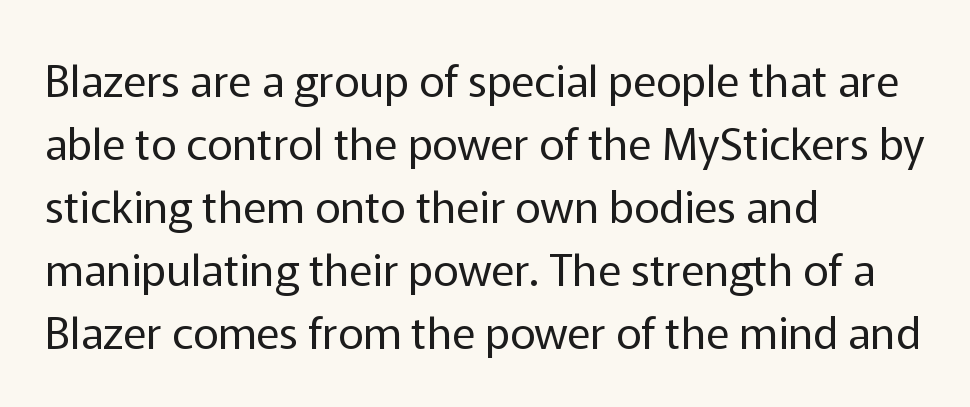
One-word summary of the alignment: left. Vertical spacing — default. A roman cut, with each character standing at attention. You could call the tracking neutral — neither tight nor loose. Do the characters align in a grid? No, the font is proportional.
